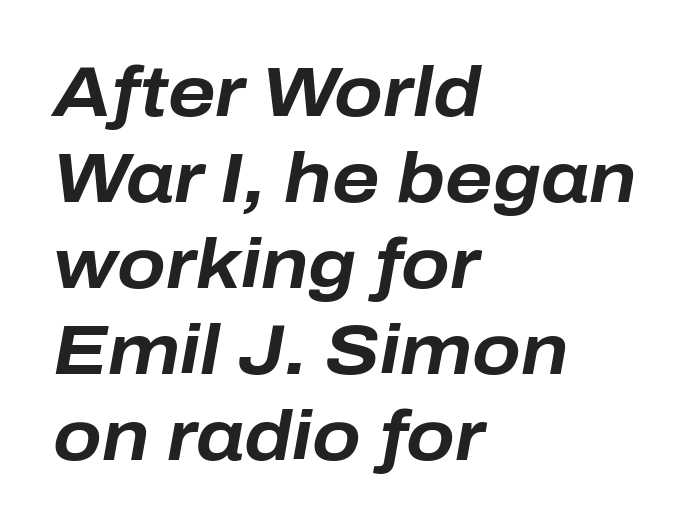
The image shows 71 px bold type, italic (leaning right); set left-aligned, line spacing 1.21x, normal letter spacing, not underlined; low stroke contrast and a medium x-height.
